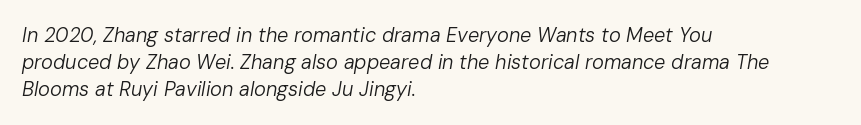
{"italic": "yes", "lean": "right", "slant_degrees": 10, "bold": "no", "underline": "no", "align": "left", "line_spacing": "normal", "line_spacing_ratio": 1.35, "letter_spacing": "normal", "letter_spacing_em": 0.0, "glyph_px": 20}
